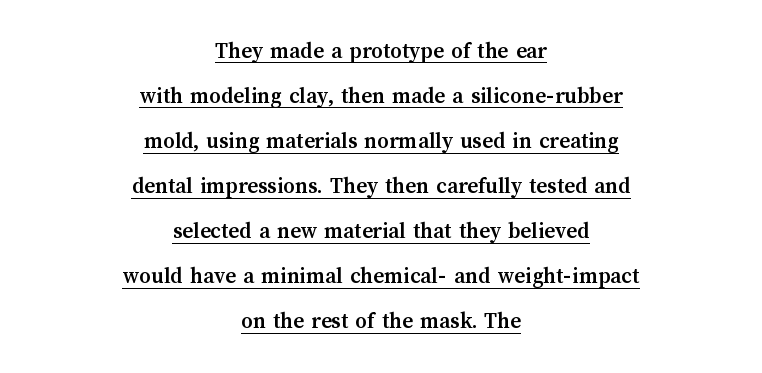
The image shows 23 px bold type, upright; set centered, loose line spacing (1.96x), normal letter spacing, underlined.
